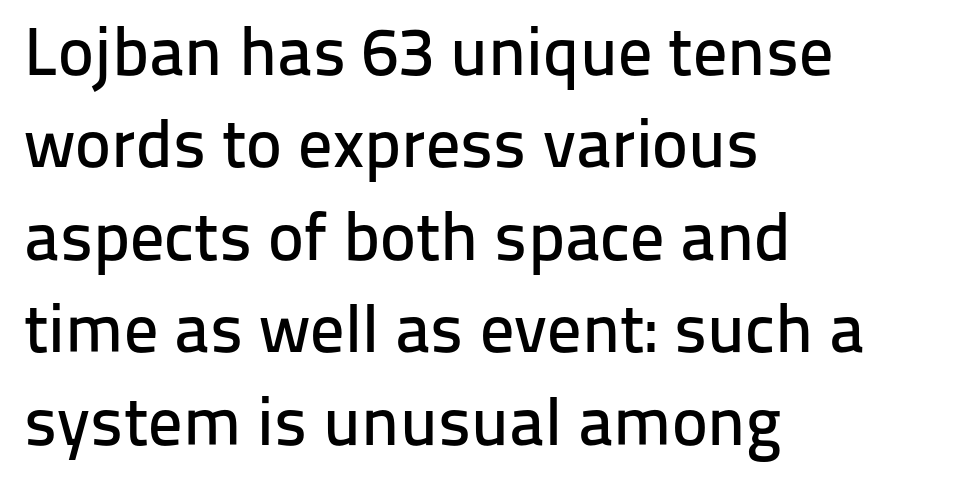
{"serif": "no", "italic": "no", "width": "normal", "stroke_contrast": "low", "x_height": "medium", "monospaced": "no", "underline": "no", "align": "left", "line_spacing": "normal", "line_spacing_ratio": 1.36, "letter_spacing": "normal", "letter_spacing_em": 0.0, "glyph_px": 68}
